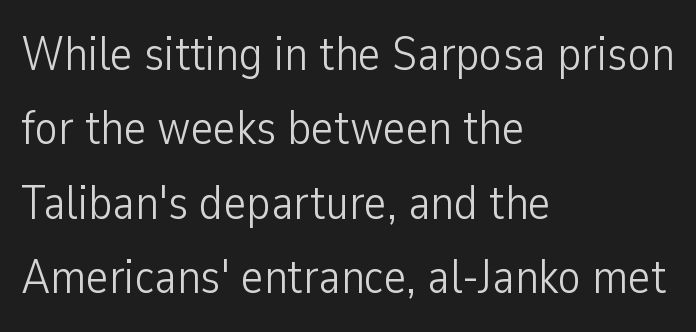
{"serif": "no", "italic": "no", "bold": "no", "weight": "light", "width": "condensed", "stroke_contrast": "low", "x_height": "medium", "monospaced": "no", "underline": "no", "align": "left", "line_spacing": "normal", "line_spacing_ratio": 1.55, "letter_spacing": "normal", "letter_spacing_em": 0.0, "glyph_px": 48}
